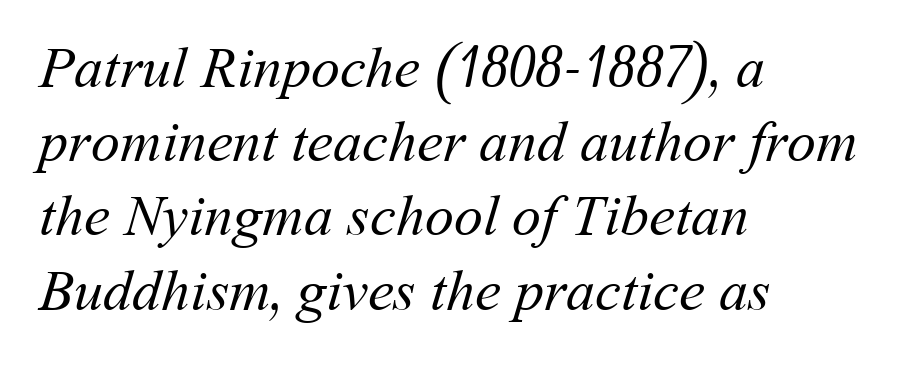
{"bold": "no", "weight": "regular", "width": "normal", "stroke_contrast": "medium", "x_height": "medium", "monospaced": "no", "underline": "no", "align": "left", "line_spacing": "normal", "line_spacing_ratio": 1.28, "letter_spacing": "normal", "letter_spacing_em": 0.0, "glyph_px": 58}
